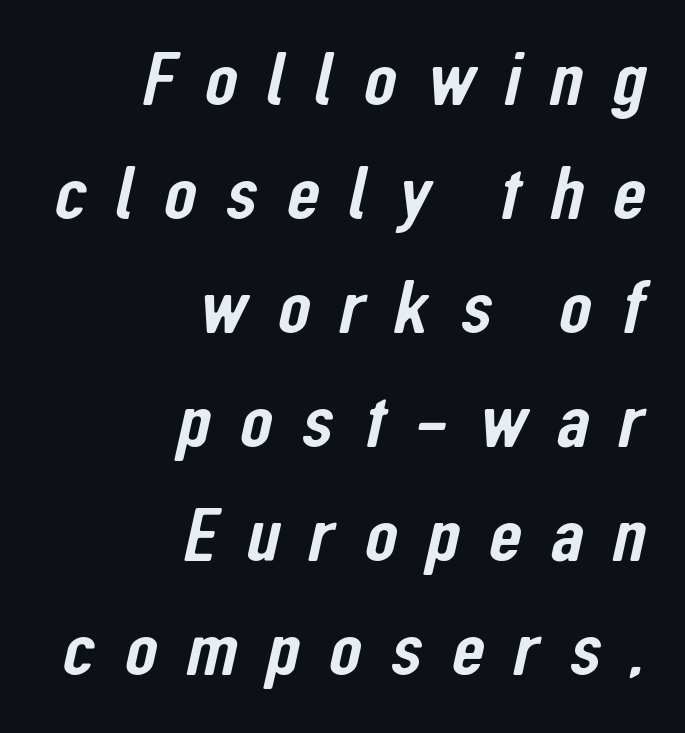
{"serif": "no", "width": "condensed", "stroke_contrast": "low", "x_height": "medium", "monospaced": "no", "underline": "no", "align": "right", "line_spacing": "normal", "line_spacing_ratio": 1.5, "letter_spacing": "wide", "letter_spacing_em": 0.38, "glyph_px": 76}
